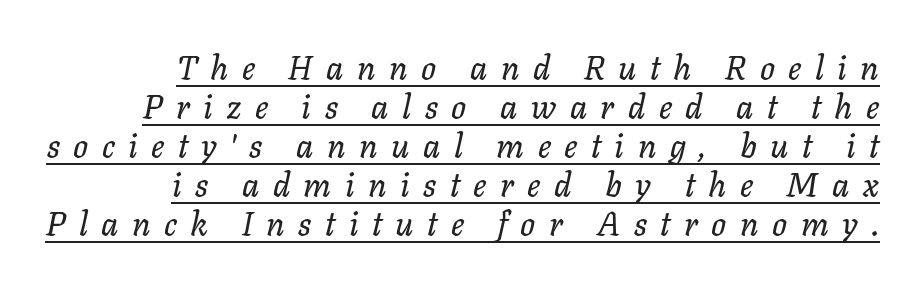
The gaps between neighbouring characters are conspicuously large. Decoration check: the copy is underlined. Note the varied advance widths — an 'i' is clearly narrower than an 'm'. Italic? Definitely — the glyphs are oblique.
